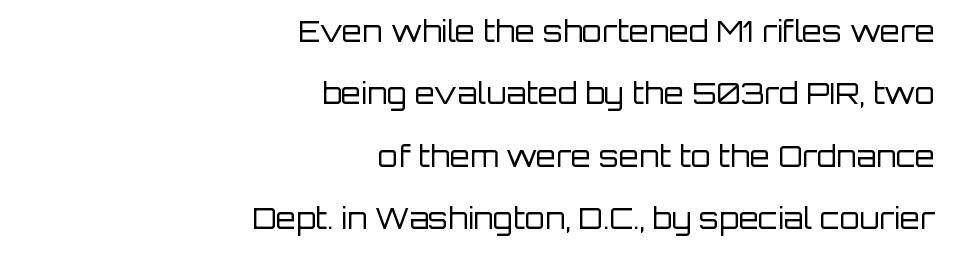
{"serif": "no", "italic": "no", "bold": "no", "weight": "regular", "width": "normal", "stroke_contrast": "low", "x_height": "large", "monospaced": "no", "underline": "no", "align": "right", "line_spacing": "loose", "line_spacing_ratio": 2.15, "letter_spacing": "normal", "letter_spacing_em": 0.0, "glyph_px": 29}
